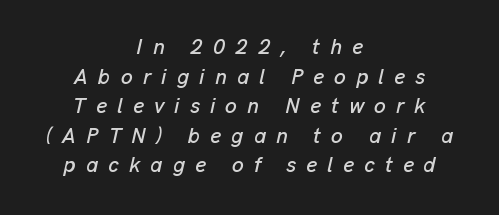
Q: Is the text italic (slanted)? A: Yes, it leans right by about 13 degrees.
Q: Is the text underlined? A: No.
Q: How is the paragraph aligned? A: Centered.
Q: Is the spacing between letters normal or unusually wide? A: Unusually wide.
Q: Is the spacing between lines tight, normal or loose? A: Normal.
